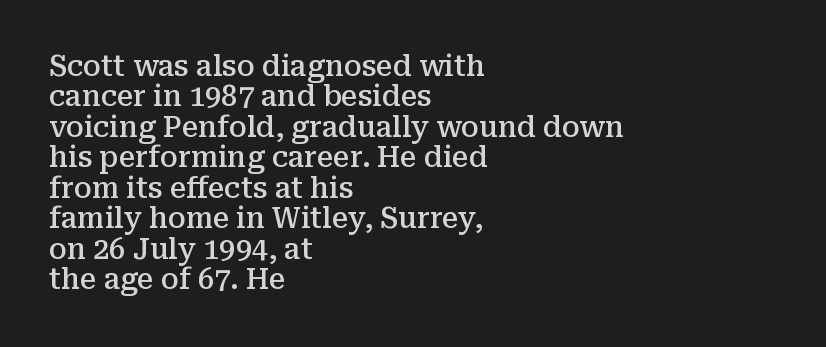
Q: Is the text bold? A: Semi-bold.
Q: Is the text italic (slanted)? A: No, it is upright.
Q: Is the typeface a serif or a sans-serif typeface? A: Serif.
Q: Is the text underlined? A: No.
Q: How is the paragraph aligned? A: Left-aligned.
Q: Is the spacing between letters normal or unusually wide? A: Normal.
Q: Is the spacing between lines tight, normal or loose? A: Tight.
Q: Width (condensed, normal, or wide)? A: Normal.
Q: Stroke contrast? A: Medium.
Q: x-height? A: Medium.
Q: Monospaced? A: No.
